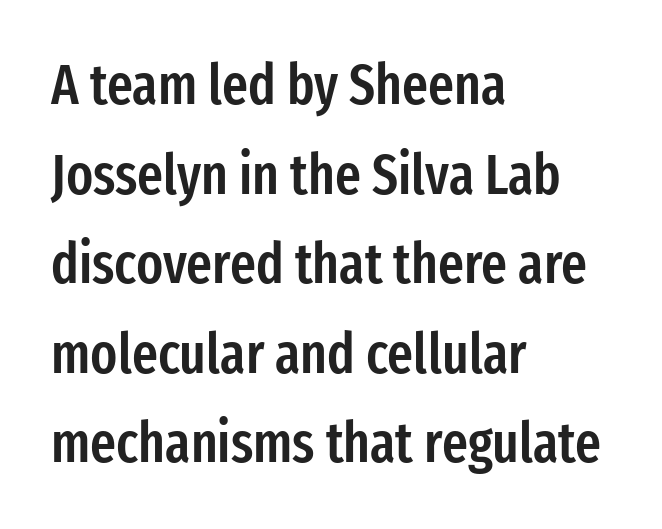
The image shows 56 px semibold, condensed sans-serif type, upright; set left-aligned, normal line spacing (1.6x), normal letter spacing, not underlined; low stroke contrast and a medium x-height.
